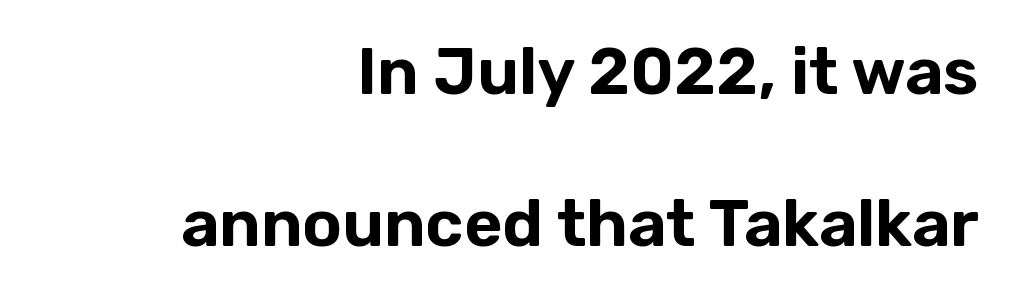
Serif or sans? Sans — the stroke terminals are bare. The space between consecutive lines is lavish. Is the letter spacing exaggerated? No — it looks like the ordinary default. Designer's note — italics off, roman on. These lines stack with their right ends in a neat column.
